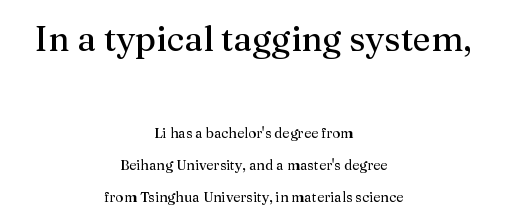
Heft: none added — not bold. These two chunks differ in scale, with the top chunk taking the larger measure. The font's upright variant was chosen for this text. Vertically, the passage feels expansive, rows floating well apart.
